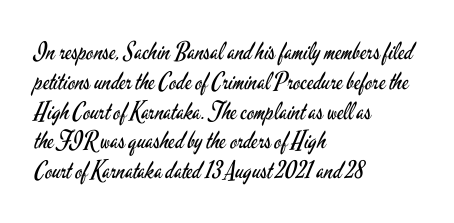
Q: Is the text bold? A: No.
Q: Is the text italic (slanted)? A: Yes.
Q: Is the text underlined? A: No.
Q: How is the paragraph aligned? A: Left-aligned.
Q: Is the spacing between letters normal or unusually wide? A: Normal.
